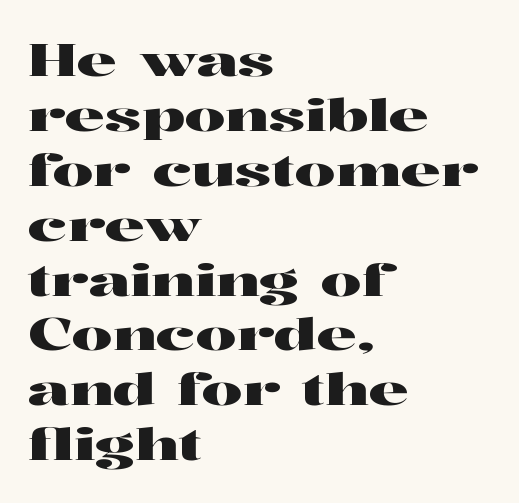
You can tell from the footed stems that serif type was used. This sample uses an upright cut, with every glyph sitting square on the baseline. These lines are set flush left with a ragged right edge. This sample uses plain, unmodified letter spacing. Do the characters align in a grid? No, the font is proportional.
